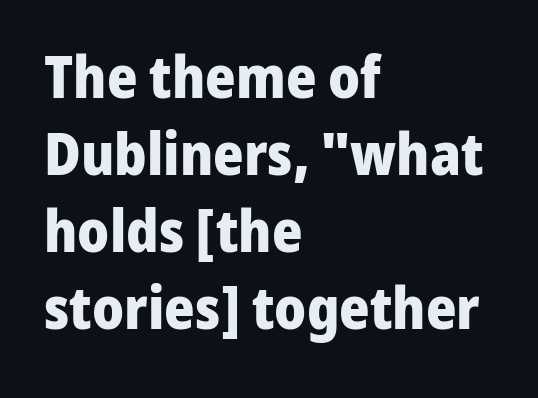
The image shows 58 px heavy sans-serif type, upright; set left-aligned, normal line spacing (1.33x), normal letter spacing, not underlined; low stroke contrast and a medium x-height.
